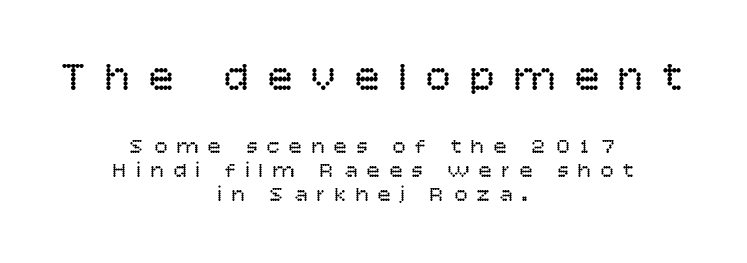
The lettering stays uniformly vertical, giving the passage a roman look. Summary of vertical rhythm: compact, with narrow interline spacing. A student would call this center alignment; a typographer would say set centered. Quick note: underline off. The face looks like a standard text weight, possibly lighter.
